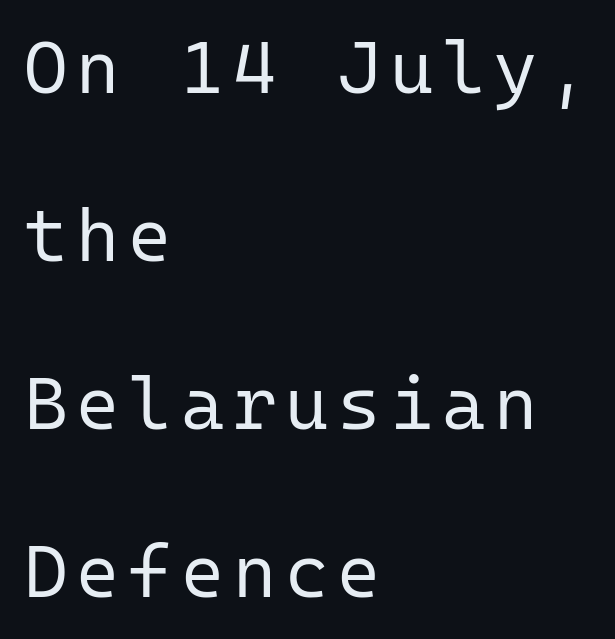
{"serif": "no", "italic": "no", "bold": "no", "weight": "regular", "width": "normal", "stroke_contrast": "low", "x_height": "medium", "monospaced": "yes", "underline": "no", "align": "left", "line_spacing": "loose", "line_spacing_ratio": 2.27, "glyph_px": 74}
